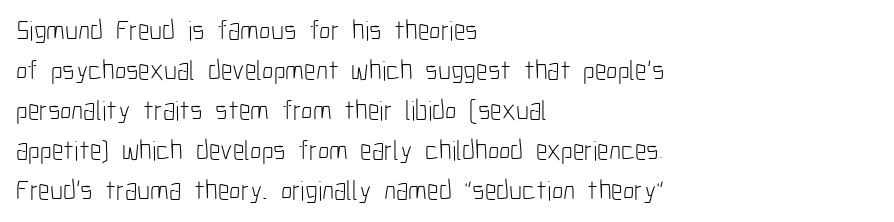
No extra ink here — the face is not bold. A typesetter would call this zero additional tracking. The specimen reads as upright at a glance. Serifs: no, the terminals of the letterforms are clean.
